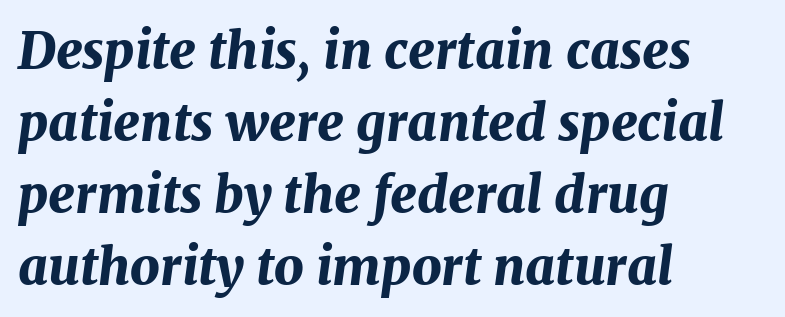
Q: Is the text bold? A: Yes.
Q: Is the text italic (slanted)? A: Yes, it leans right by about 7 degrees.
Q: Is the text underlined? A: No.
Q: How is the paragraph aligned? A: Left-aligned.
Q: Is the spacing between letters normal or unusually wide? A: Normal.
Q: Is the spacing between lines tight, normal or loose? A: Normal.
Q: Width (condensed, normal, or wide)? A: Normal.
Q: Stroke contrast? A: Medium.
Q: x-height? A: Medium.
Q: Monospaced? A: No.
